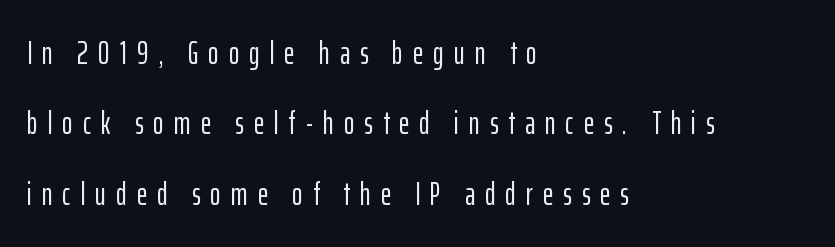
These lines are rendered in a variable-pitch font. The space directly below the letters is spotless. This sample uses expanded letter spacing, leaving extra air between glyphs. Line beginnings align vertically; line endings do not.
